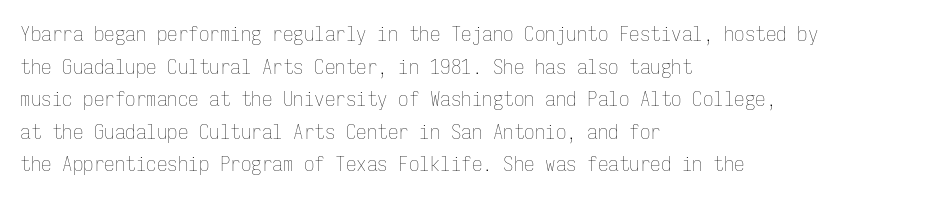
The image shows 21 px text type, upright; set left-aligned, normal line spacing (1.55x), normal letter spacing, not underlined.
